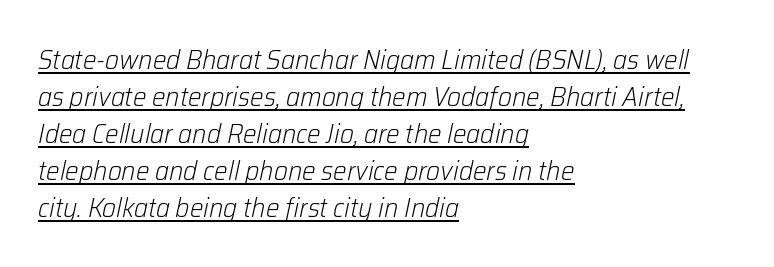
Every word sits above its own underline. The whole block is typeset with a tilt. This block has exactly the height ordinary leading produces. This rendering leaves character spacing at its baseline value. The weight tops out at a normal text grade. Every row of glyphs begins at an identical x-position on the left.
